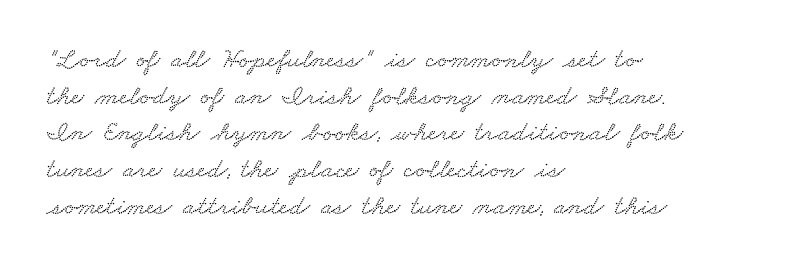
Q: Is the text underlined? A: No.
Q: How is the paragraph aligned? A: Left-aligned.
Q: Is the spacing between letters normal or unusually wide? A: Normal.
Q: Is the spacing between lines tight, normal or loose? A: Normal.
Q: Width (condensed, normal, or wide)? A: Wide.
Q: Stroke contrast? A: Low.
Q: x-height? A: Small.
Q: Monospaced? A: No.
